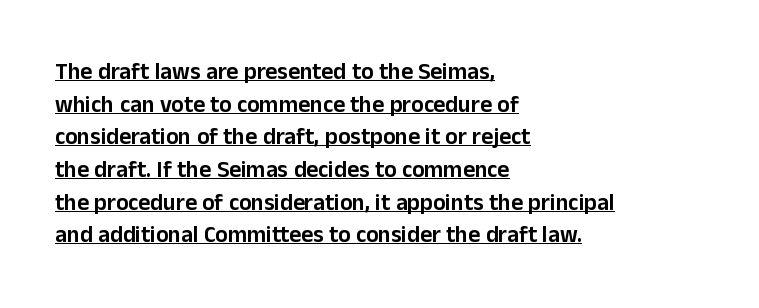
Q: Is the text italic (slanted)? A: No, it is upright.
Q: Is the text underlined? A: Yes.
Q: How is the paragraph aligned? A: Left-aligned.
Q: Is the spacing between letters normal or unusually wide? A: Normal.
Q: Is the spacing between lines tight, normal or loose? A: Normal.
